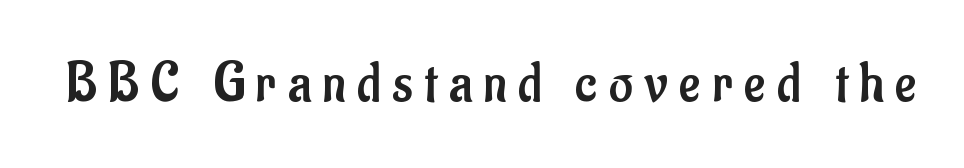
The letters advance in unequal steps, a hallmark of proportional type. Letter spacing: wide. No feet cap the strokes, marking this as sans-serif type. Heaviness? Minimal to ordinary, like unemphasized prose. A clean baseline with only descenders dipping below it.
